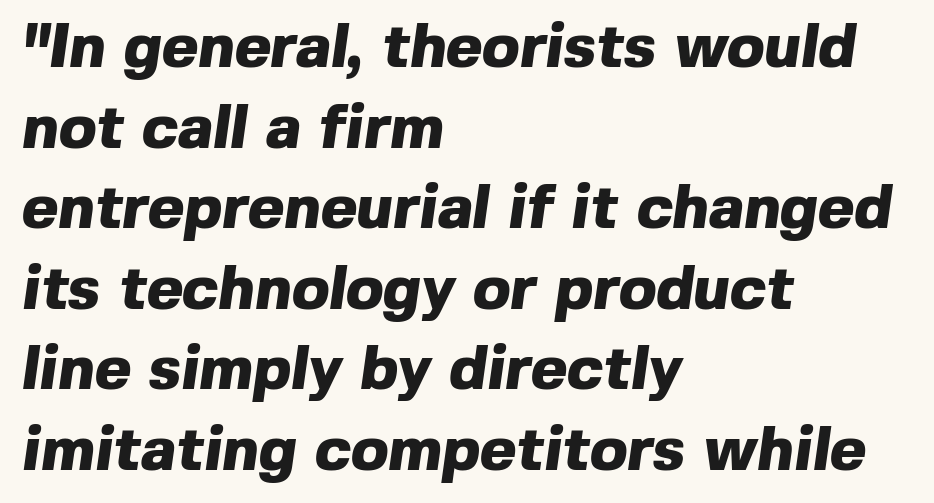
Q: Is the text bold? A: Yes.
Q: Is the typeface a serif or a sans-serif typeface? A: Sans-serif.
Q: Is the text underlined? A: No.
Q: How is the paragraph aligned? A: Left-aligned.
Q: Is the spacing between letters normal or unusually wide? A: Normal.
Q: Is the spacing between lines tight, normal or loose? A: Normal.
Q: Width (condensed, normal, or wide)? A: Normal.
Q: x-height? A: Medium.
Q: Monospaced? A: No.
